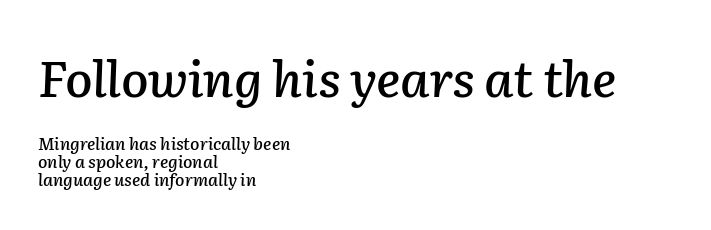
{"italic": "yes", "lean": "right", "slant_degrees": 2, "width": "normal", "stroke_contrast": "low", "x_height": "medium", "monospaced": "no", "underline": "no", "align": "left", "line_spacing": "tight", "line_spacing_ratio": 1.03, "letter_spacing": "normal", "letter_spacing_em": 0.0, "larger_block": "first", "size_ratio": 2.94, "glyph_px": 50}
